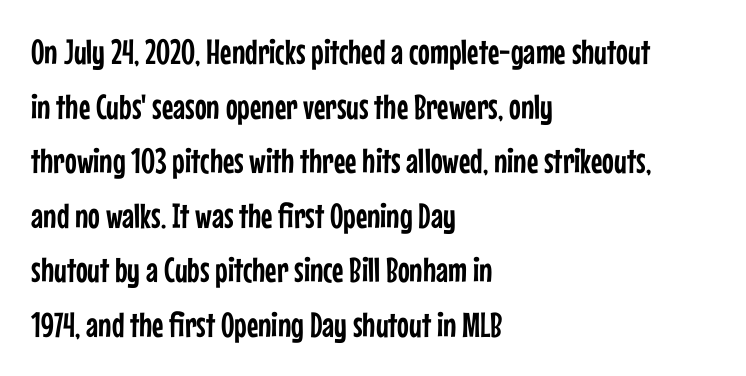
The image shows 35 px condensed sans-serif type, upright; set left-aligned, normal line spacing (1.56x), normal letter spacing, not underlined; low stroke contrast and a medium x-height.
